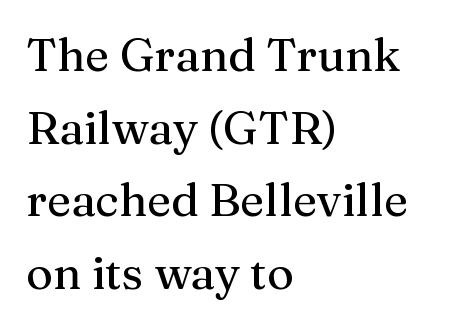
Q: Is the text italic (slanted)? A: No, it is upright.
Q: Is the typeface a serif or a sans-serif typeface? A: Serif.
Q: Is the text underlined? A: No.
Q: How is the paragraph aligned? A: Left-aligned.
Q: Is the spacing between letters normal or unusually wide? A: Normal.
Q: Is the spacing between lines tight, normal or loose? A: Normal.
Q: Width (condensed, normal, or wide)? A: Normal.
Q: Stroke contrast? A: Medium.
Q: x-height? A: Medium.
Q: Monospaced? A: No.
